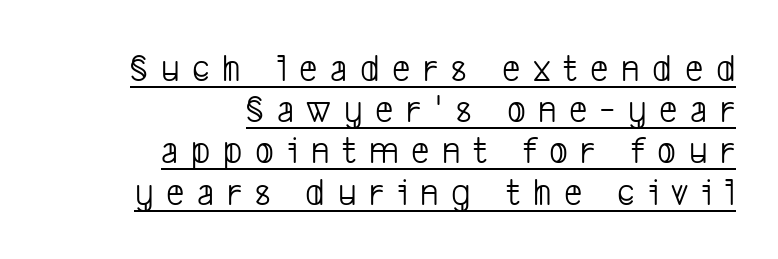
{"serif": "no", "bold": "no", "weight": "light", "width": "condensed", "stroke_contrast": "low", "x_height": "medium", "monospaced": "no", "underline": "yes", "align": "right", "line_spacing": "tight", "line_spacing_ratio": 1.03, "letter_spacing": "wide", "letter_spacing_em": 0.32, "glyph_px": 40}
